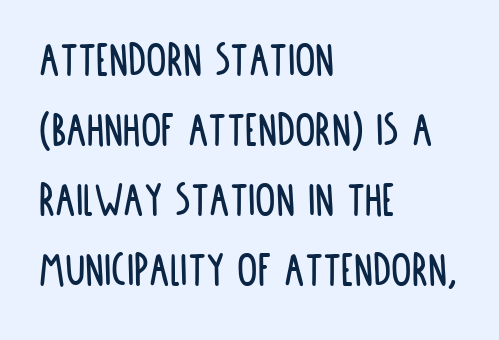
Q: Is the text italic (slanted)? A: No, it is upright.
Q: Is the typeface a serif or a sans-serif typeface? A: Sans-serif.
Q: Is the text underlined? A: No.
Q: How is the paragraph aligned? A: Left-aligned.
Q: Is the spacing between letters normal or unusually wide? A: Normal.
Q: Is the spacing between lines tight, normal or loose? A: Normal.
Q: Width (condensed, normal, or wide)? A: Condensed.
Q: Stroke contrast? A: Low.
Q: x-height? A: Large.
Q: Monospaced? A: No.
